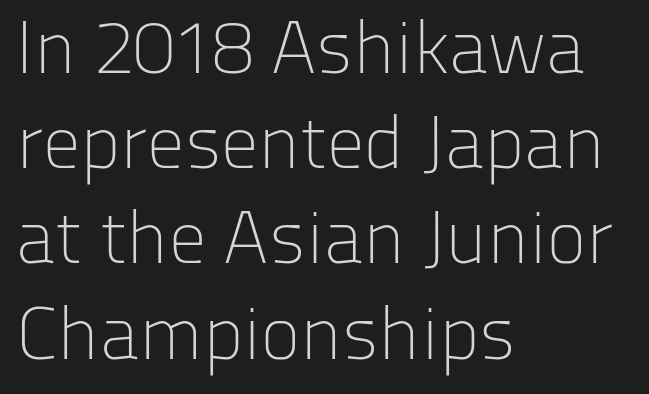
Q: Is the text bold? A: No.
Q: Is the text italic (slanted)? A: No, it is upright.
Q: Is the typeface a serif or a sans-serif typeface? A: Sans-serif.
Q: Is the text underlined? A: No.
Q: How is the paragraph aligned? A: Left-aligned.
Q: Is the spacing between letters normal or unusually wide? A: Normal.
Q: Is the spacing between lines tight, normal or loose? A: Normal.
Q: Width (condensed, normal, or wide)? A: Normal.
Q: Stroke contrast? A: Low.
Q: x-height? A: Medium.
Q: Monospaced? A: No.
